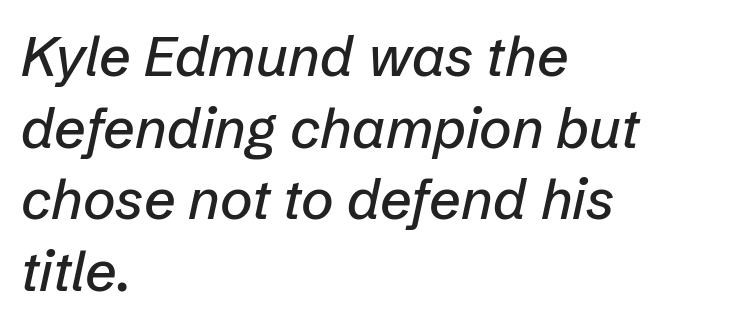
Is the block centered? No — it sits flush against the left margin. No word sits above an underline. A typesetter would call this proportional, since set widths differ per character. A typesetter would call this zero additional tracking. Interline gaps are of average width in this sample. The face used here has a pronounced slope to its letters.
